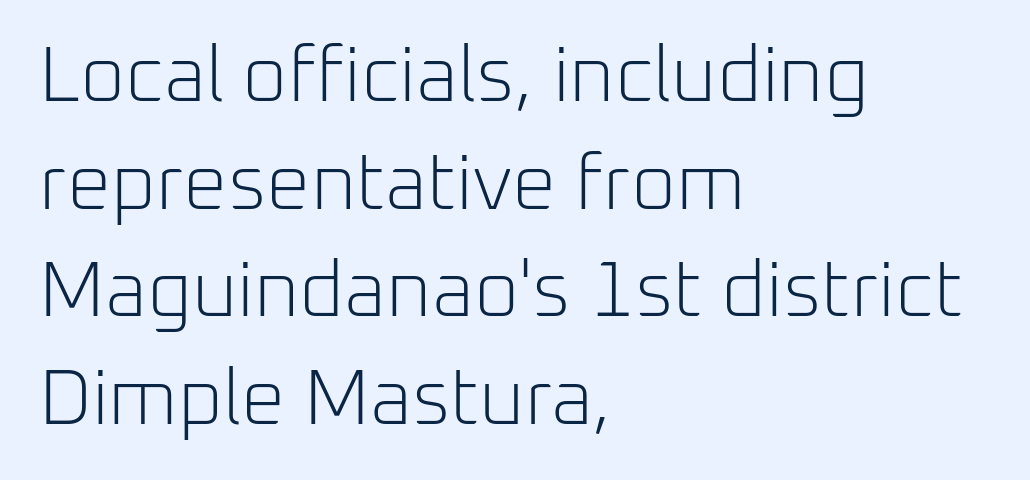
Q: Is the text bold? A: No.
Q: Is the text italic (slanted)? A: No, it is upright.
Q: Is the typeface a serif or a sans-serif typeface? A: Sans-serif.
Q: Is the text underlined? A: No.
Q: How is the paragraph aligned? A: Left-aligned.
Q: Is the spacing between letters normal or unusually wide? A: Normal.
Q: Is the spacing between lines tight, normal or loose? A: Normal.
Q: Width (condensed, normal, or wide)? A: Normal.
Q: Stroke contrast? A: Low.
Q: x-height? A: Medium.
Q: Monospaced? A: No.
